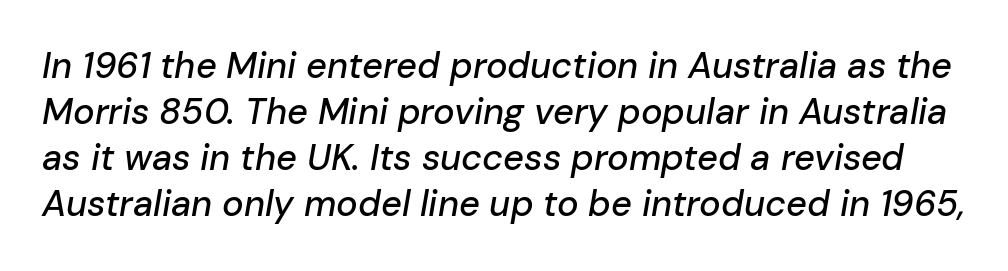
Spacing verdict: proportional, widths tailored to each character. Leading: standard. Letters rest on an invisible, unmarked baseline. This sample uses plain, unmodified letter spacing. Slanted lettering throughout.
